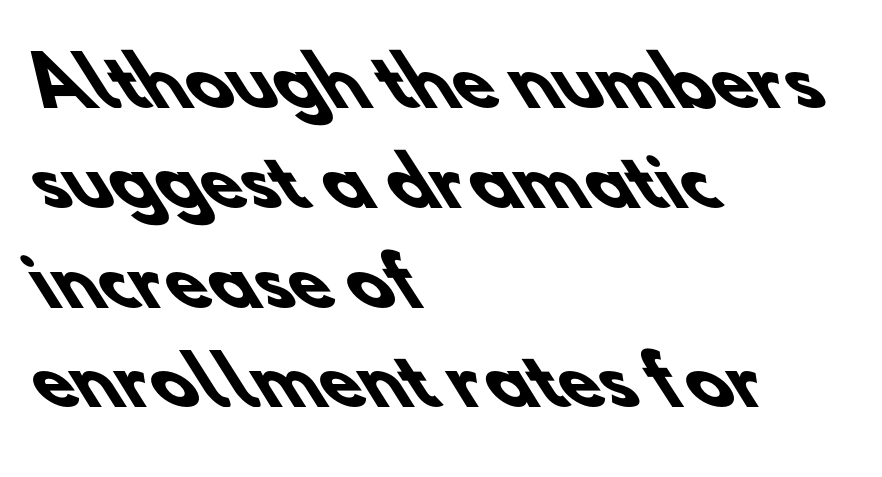
Q: Is the text bold? A: Yes.
Q: Is the typeface a serif or a sans-serif typeface? A: Sans-serif.
Q: Is the text underlined? A: No.
Q: How is the paragraph aligned? A: Left-aligned.
Q: Is the spacing between letters normal or unusually wide? A: Normal.
Q: Is the spacing between lines tight, normal or loose? A: Normal.
Q: Width (condensed, normal, or wide)? A: Normal.
Q: Stroke contrast? A: Low.
Q: x-height? A: Small.
Q: Monospaced? A: No.
